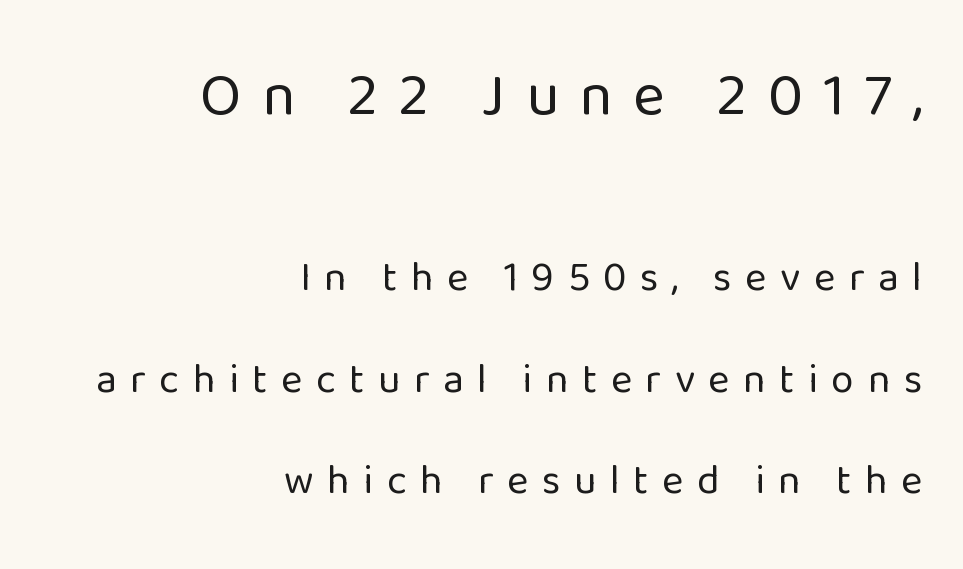
The image shows 61 px regular-weight sans-serif type, upright; set right-aligned, loose line spacing (2.48x), unusually wide letter spacing (+0.33 em), not underlined; the first (top) block is 1.49x larger; low stroke contrast and a medium x-height.
